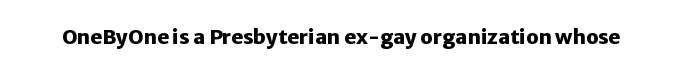
The rendering keeps characters at their native spacing. Underlining? Definitely not there. Nope, not italic — everything's standing straight. Set as a true bold cut, around the 700 mark.
